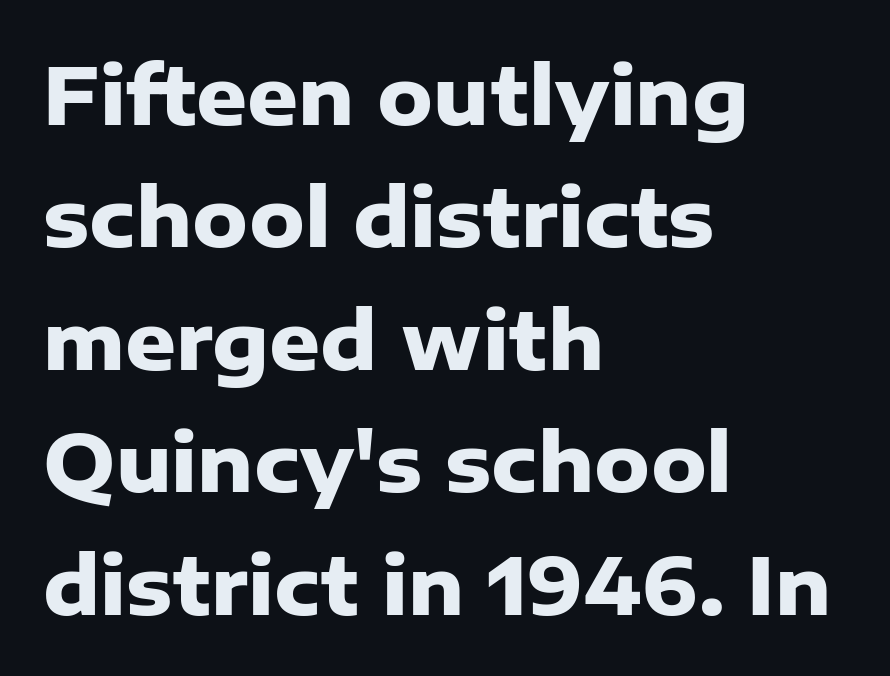
Proportional: the letters do not fall into vertical columns. The type is set solid horizontally, with unmodified tracking. These lines were composed using upright roman letters. Notice how descenders clear the ascenders below comfortably — that's standard leading.
